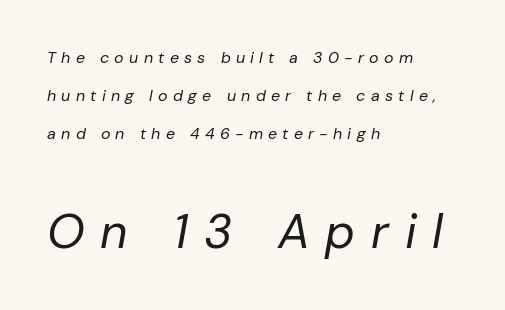
{"italic": "yes", "lean": "right", "slant_degrees": 10, "bold": "no", "weight": "regular", "width": "normal", "stroke_contrast": "low", "x_height": "medium", "monospaced": "no", "underline": "no", "align": "left", "line_spacing": "loose", "line_spacing_ratio": 2.38, "letter_spacing": "wide", "letter_spacing_em": 0.33, "larger_block": "second", "size_ratio": 3.0, "glyph_px": 48}
